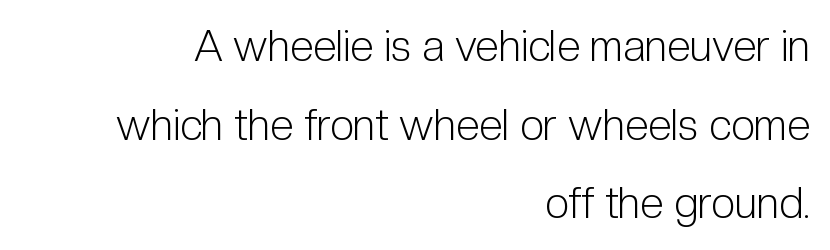
The image shows 43 px light, condensed sans-serif type, upright; set right-aligned, line spacing 1.83x, normal letter spacing, not underlined; low stroke contrast and a medium x-height.
